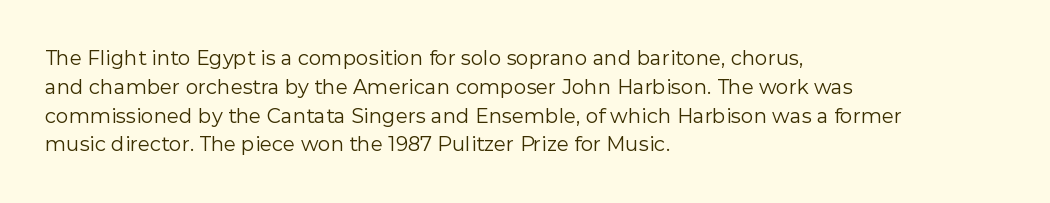
Q: Is the text bold? A: No.
Q: Is the text italic (slanted)? A: No, it is upright.
Q: Is the text underlined? A: No.
Q: How is the paragraph aligned? A: Left-aligned.
Q: Is the spacing between letters normal or unusually wide? A: Normal.
Q: Is the spacing between lines tight, normal or loose? A: Normal.
